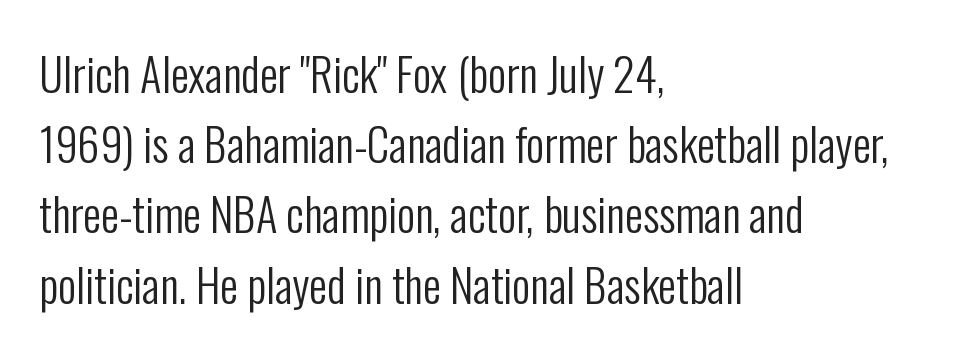
The image shows 45 px regular-weight, condensed sans-serif type, upright; set left-aligned, normal line spacing (1.56x), normal letter spacing, not underlined; low stroke contrast and a medium x-height.
